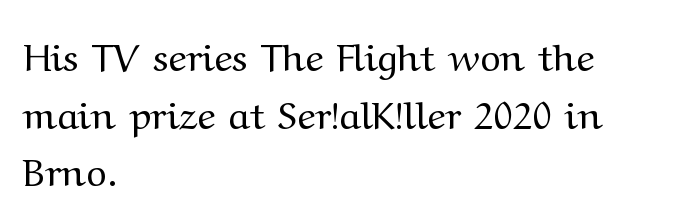
Q: Is the text bold? A: No.
Q: Is the text italic (slanted)? A: No, it is upright.
Q: Is the typeface a serif or a sans-serif typeface? A: Serif.
Q: Is the text underlined? A: No.
Q: How is the paragraph aligned? A: Left-aligned.
Q: Is the spacing between letters normal or unusually wide? A: Normal.
Q: Is the spacing between lines tight, normal or loose? A: Normal.
Q: Width (condensed, normal, or wide)? A: Wide.
Q: Stroke contrast? A: Medium.
Q: x-height? A: Medium.
Q: Monospaced? A: No.
